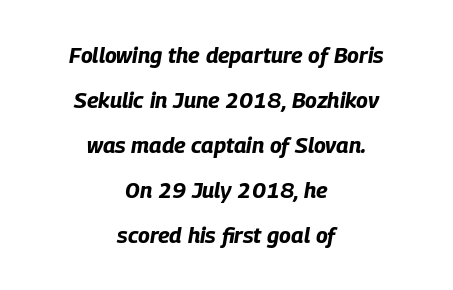
Students, this is bold: see how much ink each stroke carries. Short note: letters normally spaced. The vertical gap from one line to the next is large. The passage is arranged like a title page — every line centered. The letters are slanted; this is an italic face.
